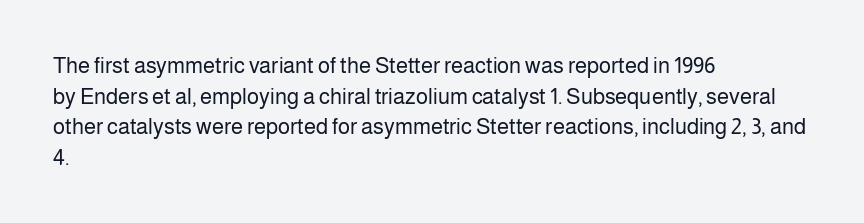
Q: Is the text bold? A: No.
Q: Is the text italic (slanted)? A: No, it is upright.
Q: Is the text underlined? A: No.
Q: How is the paragraph aligned? A: Left-aligned.
Q: Is the spacing between letters normal or unusually wide? A: Normal.
Q: Is the spacing between lines tight, normal or loose? A: Normal.
